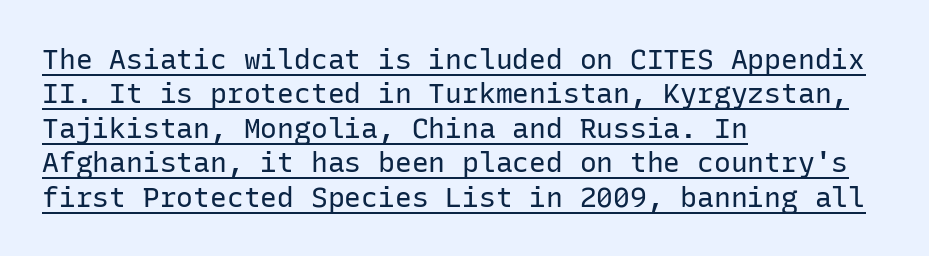
The image shows 28 px regular-weight sans-serif type, upright, monospaced; set left-aligned, line spacing 1.23x, normal letter spacing, underlined; low stroke contrast and a medium x-height.
